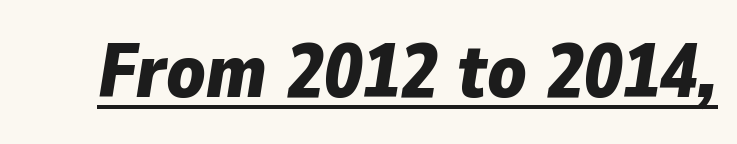
The image shows 76 px bold type, italic (leaning right); set normal letter spacing, underlined; low stroke contrast and a medium x-height.
